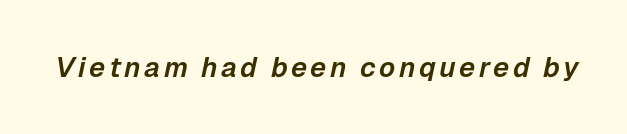
Looking at the ascenders, they clearly lean. Descenders are the only things crossing below the line. A typesetter would call this proportional, since set widths differ per character.
